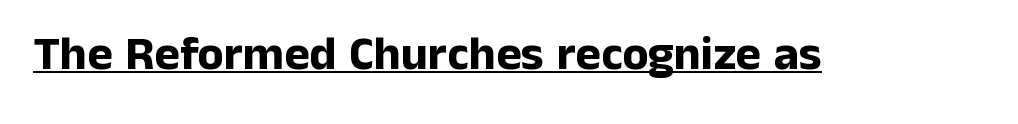
{"serif": "no", "italic": "no", "bold": "yes", "weight": "bold", "width": "normal", "stroke_contrast": "low", "x_height": "medium", "monospaced": "no", "underline": "yes", "letter_spacing": "normal", "letter_spacing_em": 0.0, "glyph_px": 48}
